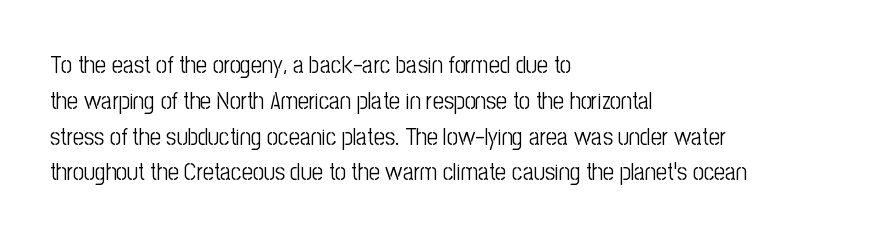
Q: Is the text bold? A: No.
Q: Is the text italic (slanted)? A: No, it is upright.
Q: Is the text underlined? A: No.
Q: How is the paragraph aligned? A: Left-aligned.
Q: Is the spacing between letters normal or unusually wide? A: Normal.
Q: Is the spacing between lines tight, normal or loose? A: Normal.
